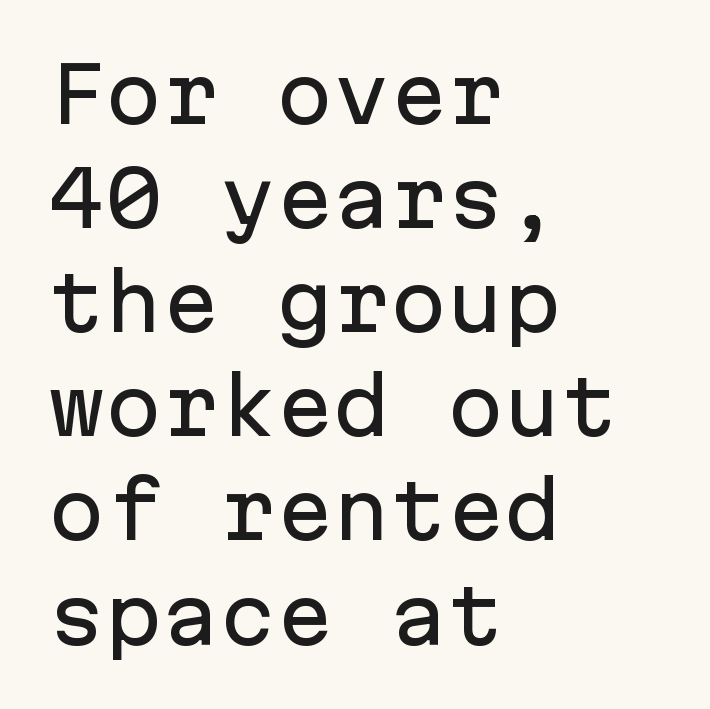
{"serif": "no", "italic": "no", "width": "normal", "stroke_contrast": "low", "x_height": "medium", "monospaced": "yes", "underline": "no", "align": "left", "line_spacing": "normal", "line_spacing_ratio": 1.37, "letter_spacing": "normal", "letter_spacing_em": 0.0, "glyph_px": 76}
